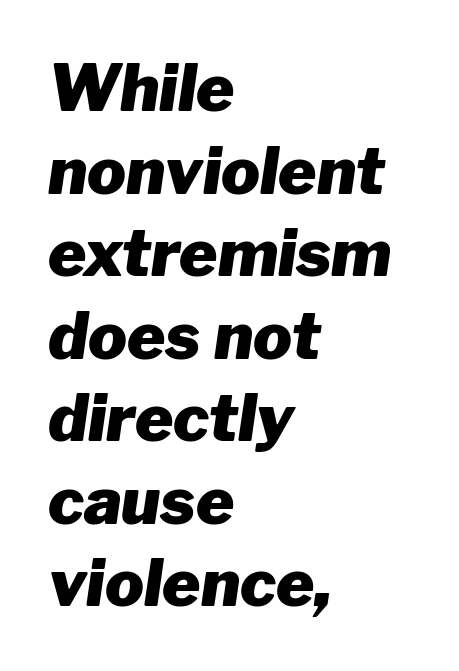
{"italic": "yes", "lean": "right", "slant_degrees": 8, "bold": "yes", "weight": "heavy", "width": "normal", "stroke_contrast": "low", "x_height": "medium", "monospaced": "no", "underline": "no", "align": "left", "line_spacing": "normal", "line_spacing_ratio": 1.27, "letter_spacing": "normal", "letter_spacing_em": 0.0, "glyph_px": 65}
